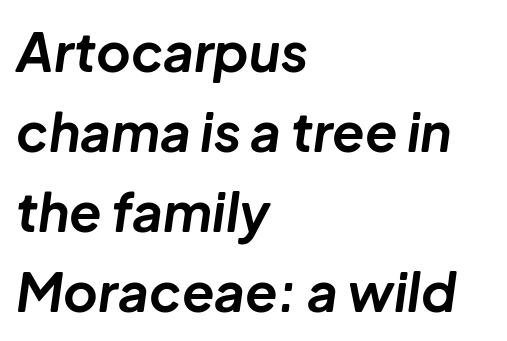
The image shows 53 px bold type, italic (leaning right); set left-aligned, normal line spacing (1.51x), normal letter spacing, not underlined; low stroke contrast and a medium x-height.
